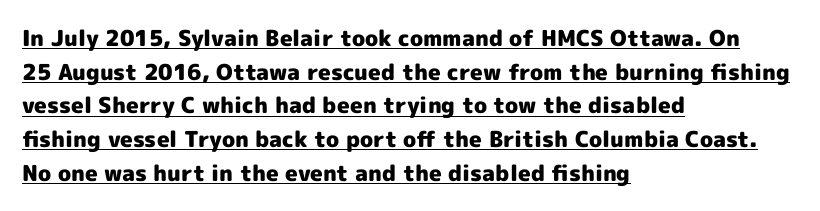
The image shows 22 px bold type, upright; set left-aligned, normal line spacing (1.53x), normal letter spacing, underlined.
